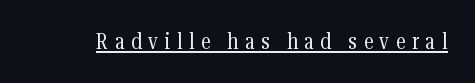
{"italic": "no", "bold": "no", "underline": "yes", "letter_spacing": "wide", "letter_spacing_em": 0.3, "glyph_px": 22}
